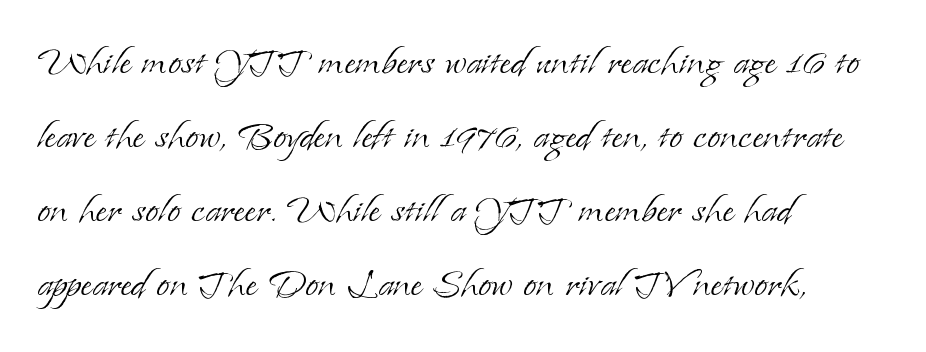
{"serif": "yes", "bold": "no", "weight": "light", "width": "normal", "stroke_contrast": "low", "x_height": "small", "monospaced": "no", "underline": "no", "align": "left", "line_spacing": "normal", "line_spacing_ratio": 1.54, "letter_spacing": "normal", "letter_spacing_em": 0.0, "glyph_px": 48}
